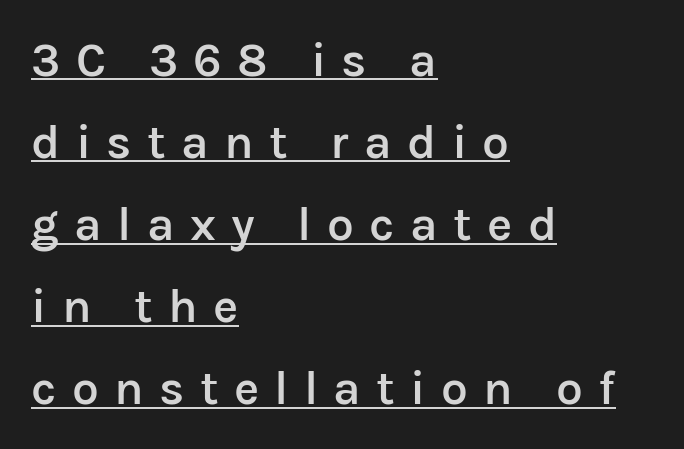
Spacing verdict: proportional, widths tailored to each character. The text was rendered using a sans face with plain stroke endings. The typography opts for an upright posture over an oblique one. Typesetter's note: demi weight, one step under bold. If you drew a ruler down the left edge, every line would touch it.
